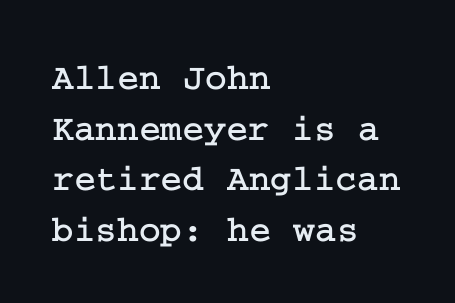
The image shows 37 px serif type, upright; set left-aligned, normal line spacing (1.37x), normal letter spacing, not underlined; low stroke contrast and a medium x-height.
